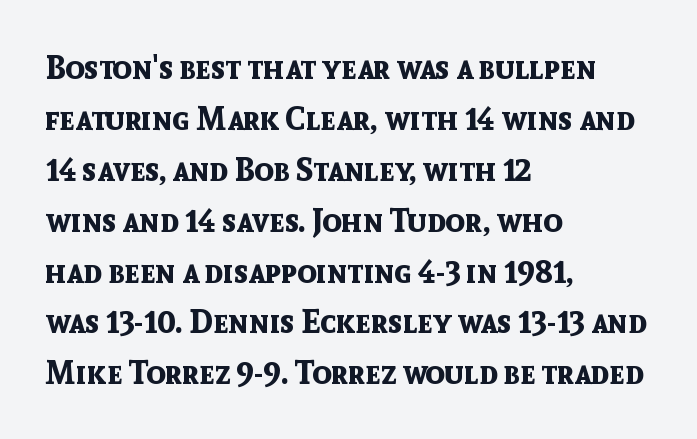
Q: Is the text bold? A: Yes.
Q: Is the text italic (slanted)? A: No, it is upright.
Q: Is the typeface a serif or a sans-serif typeface? A: Sans-serif.
Q: Is the text underlined? A: No.
Q: How is the paragraph aligned? A: Left-aligned.
Q: Is the spacing between letters normal or unusually wide? A: Normal.
Q: Is the spacing between lines tight, normal or loose? A: Normal.
Q: Width (condensed, normal, or wide)? A: Normal.
Q: x-height? A: Medium.
Q: Monospaced? A: No.
